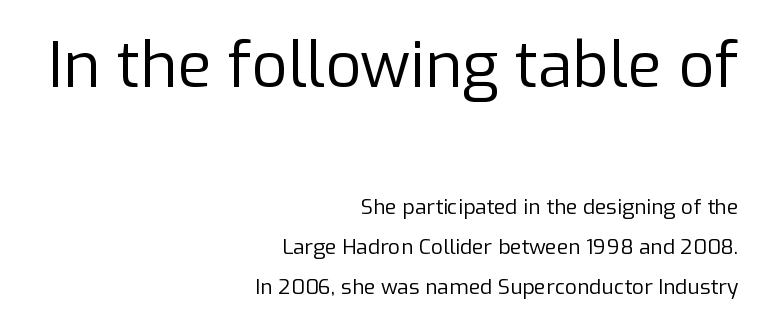
The image shows 63 px regular-weight sans-serif type, upright; set right-aligned, line spacing 1.89x, normal letter spacing, not underlined; the first (top) block is 3.0x larger; low stroke contrast and a medium x-height.
